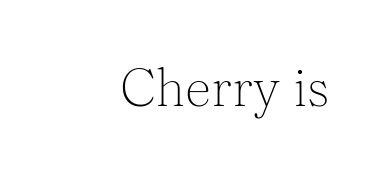
The lettering holds an erect, upright posture throughout. Typographically, this falls in the serif category. The strip under each line holds only bare page. No extra ink here — the face is not bold. Between one letter and the next there's only the usual sliver of space.
